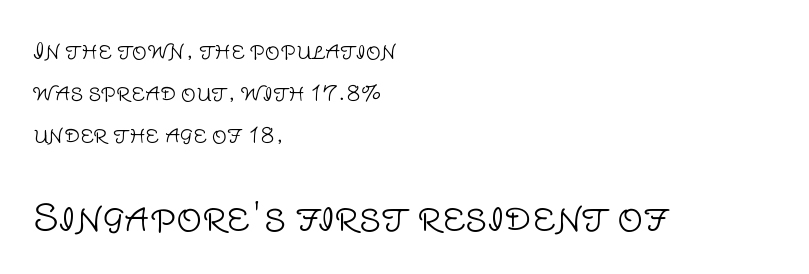
{"serif": "no", "bold": "no", "weight": "light", "width": "normal", "stroke_contrast": "low", "x_height": "large", "monospaced": "no", "underline": "no", "align": "left", "line_spacing": "loose", "line_spacing_ratio": 2.0, "letter_spacing": "normal", "letter_spacing_em": 0.0, "larger_block": "second", "size_ratio": 1.71, "glyph_px": 36}
